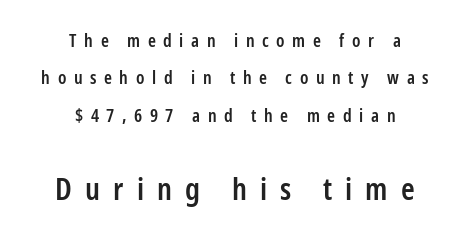
{"serif": "no", "italic": "no", "bold": "semi", "weight": "semibold", "width": "condensed", "stroke_contrast": "low", "x_height": "medium", "monospaced": "no", "underline": "no", "align": "center", "line_spacing": "loose", "line_spacing_ratio": 2.08, "letter_spacing": "wide", "letter_spacing_em": 0.42, "larger_block": "second", "size_ratio": 1.72, "glyph_px": 31}
